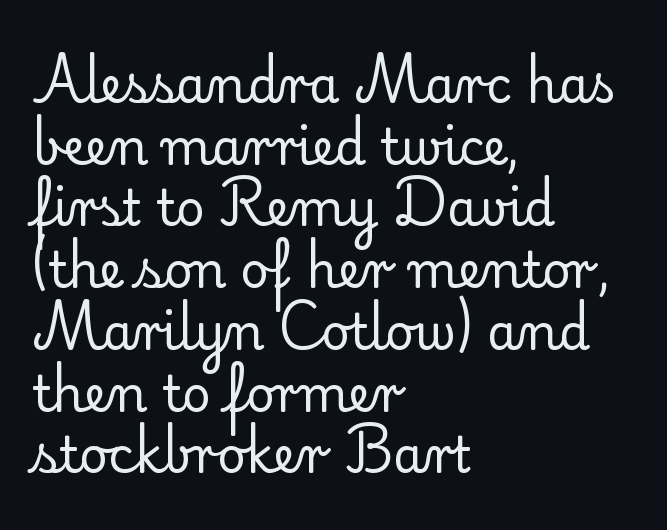
Q: Is the text bold? A: No.
Q: Is the text italic (slanted)? A: No, it is upright.
Q: Is the typeface a serif or a sans-serif typeface? A: Serif.
Q: Is the text underlined? A: No.
Q: How is the paragraph aligned? A: Left-aligned.
Q: Is the spacing between letters normal or unusually wide? A: Normal.
Q: Is the spacing between lines tight, normal or loose? A: Normal.
Q: Width (condensed, normal, or wide)? A: Normal.
Q: Stroke contrast? A: Low.
Q: x-height? A: Small.
Q: Monospaced? A: No.
